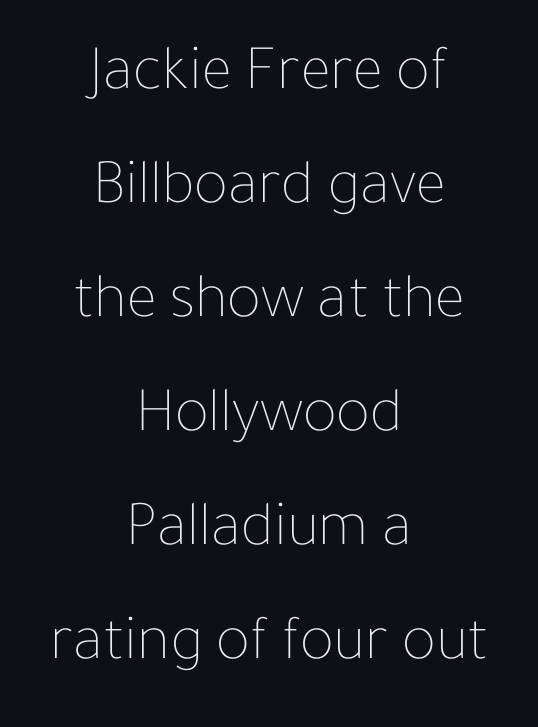
The image shows 64 px thin type, upright; set centered, line spacing 1.78x, normal letter spacing, not underlined; low stroke contrast and a medium x-height.
